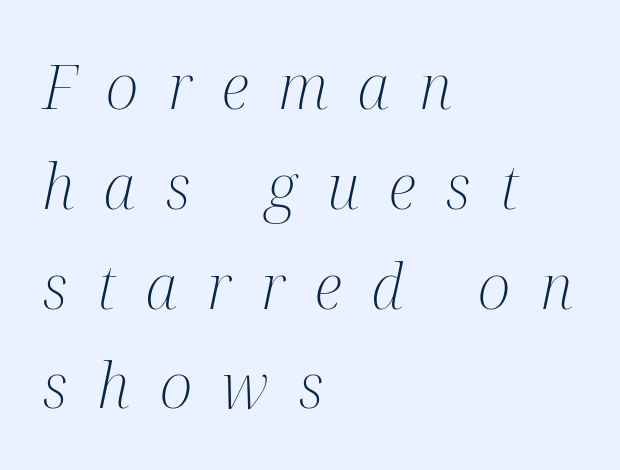
The image shows 62 px light, condensed serif type, italic (leaning right); set left-aligned, normal line spacing (1.61x), unusually wide letter spacing (+0.48 em), not underlined; medium stroke contrast and a medium x-height.
